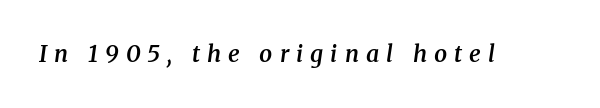
Q: Is the text bold? A: Semi-bold.
Q: Is the text italic (slanted)? A: Yes, it leans right by about 8 degrees.
Q: Is the text underlined? A: No.
Q: Is the spacing between letters normal or unusually wide? A: Unusually wide.
